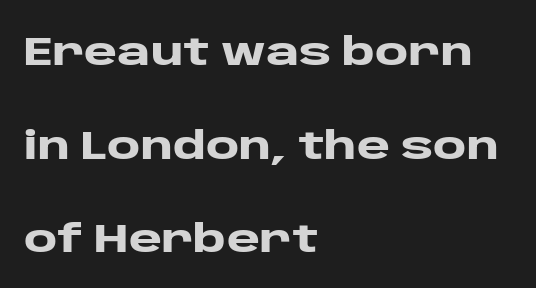
The image shows 40 px heavy, wide sans-serif type, upright; set left-aligned, loose line spacing (2.34x), normal letter spacing, not underlined; low stroke contrast and a large x-height.
